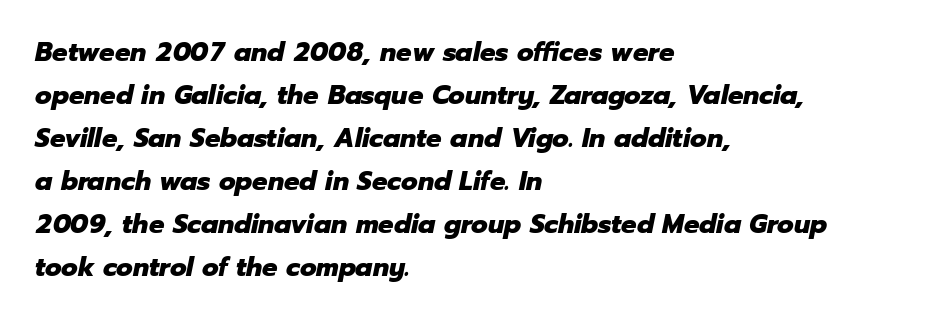
The lettering tilts uniformly, giving the passage an italic look. Students, note that the glyphs here touch the page at normal intervals. The line-height multiplier appears to be the usual default. The paragraph shown leans on its left margin. Thick stems and heavy bowls — unmistakably bold.
